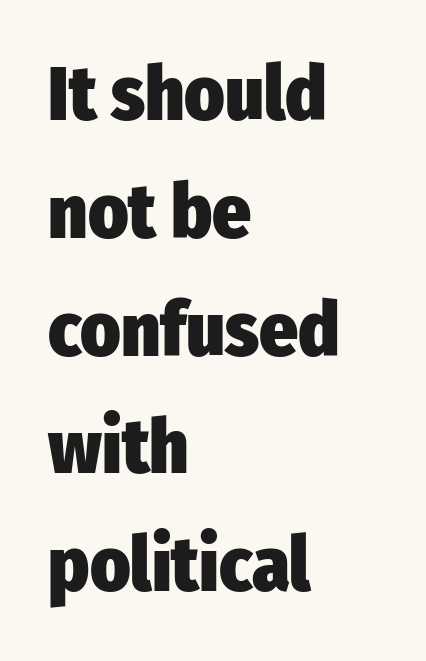
Caption: multi-line text, flush left, ragged right. Observe the absence of serifs on each vertical stroke in this sample. Letter spacing: default. Beneath every word, the page is bare. Weight check: bold — yes, fully.
